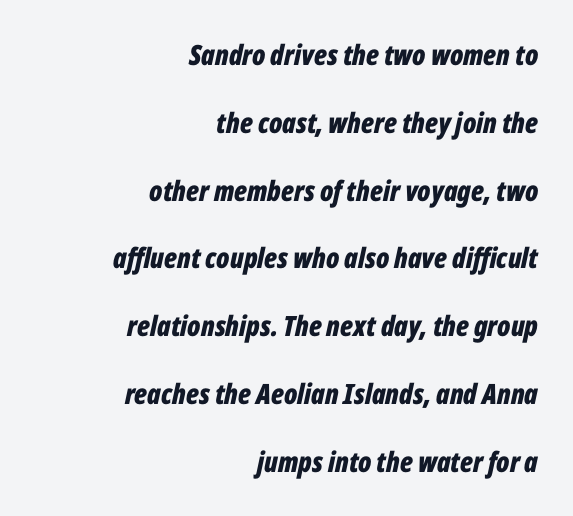
{"italic": "yes", "lean": "right", "slant_degrees": 12, "bold": "yes", "weight": "bold", "width": "condensed", "stroke_contrast": "low", "x_height": "medium", "monospaced": "no", "underline": "no", "align": "right", "line_spacing": "loose", "line_spacing_ratio": 2.42, "letter_spacing": "normal", "letter_spacing_em": 0.0, "glyph_px": 28}
